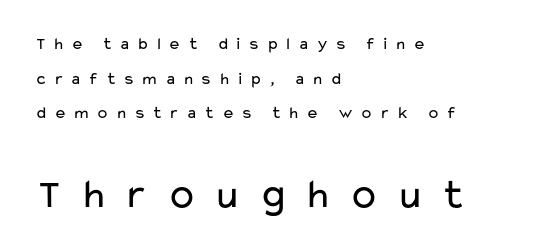
Someone cranked the tracking dial way up on this one. Top chunk: small. Bottom chunk: large. This sample has the flowing, uneven cadence of proportional lettering. The lines are spread far apart with generous leading. The gap between lines stays unmarked.
